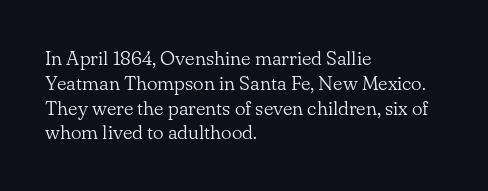
Each stroke keeps to a modest, everyday thickness or less. The type is set solid horizontally, with unmodified tracking. Italic: no, the glyphs are upright roman. In CSS terms this would be text-align: left.
